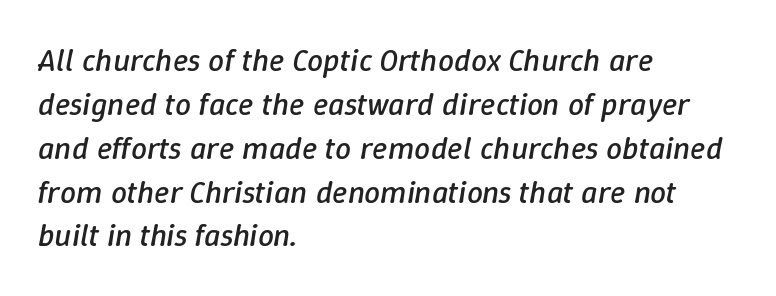
{"italic": "yes", "lean": "right", "slant_degrees": 9, "bold": "no", "weight": "regular", "width": "normal", "stroke_contrast": "low", "x_height": "medium", "monospaced": "no", "underline": "no", "align": "left", "line_spacing": "normal", "line_spacing_ratio": 1.37, "letter_spacing": "normal", "letter_spacing_em": 0.0, "glyph_px": 32}
